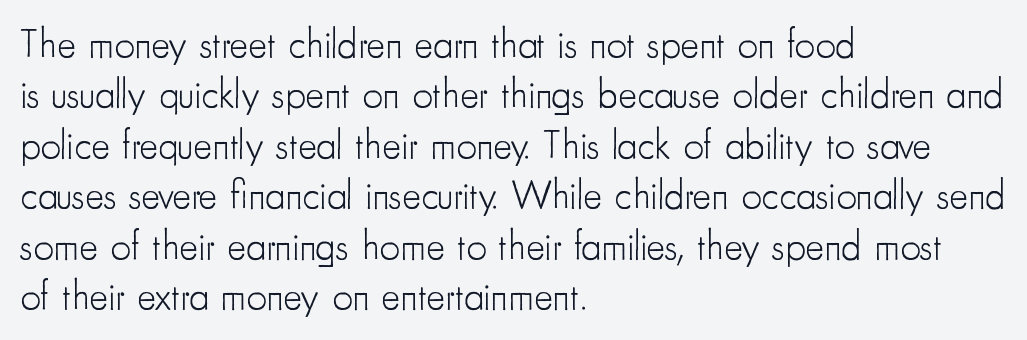
Descenders hang freely into open space. Compared with a typical body face, this is equally light or lighter still. In terms of leading, this rendering sits right in the middle. I'd call this a sans setting — the letters go barefoot. Do the characters align in a grid? No, the font is proportional. The lettering holds an erect, upright posture throughout.
